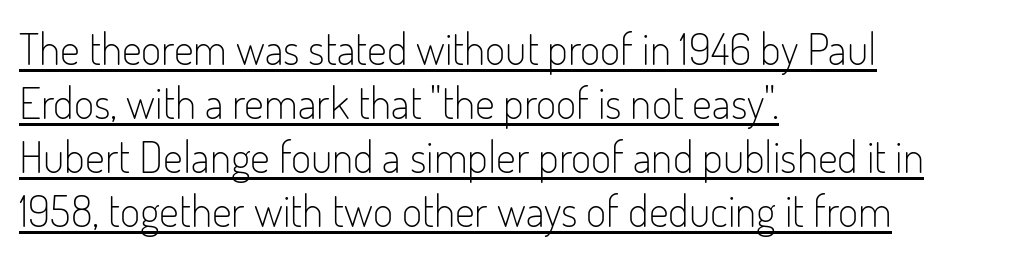
Q: Is the text bold? A: No.
Q: Is the text italic (slanted)? A: No, it is upright.
Q: Is the typeface a serif or a sans-serif typeface? A: Sans-serif.
Q: Is the text underlined? A: Yes.
Q: How is the paragraph aligned? A: Left-aligned.
Q: Is the spacing between letters normal or unusually wide? A: Normal.
Q: Width (condensed, normal, or wide)? A: Condensed.
Q: Stroke contrast? A: Low.
Q: x-height? A: Small.
Q: Monospaced? A: No.
